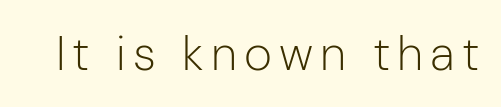
{"serif": "no", "italic": "no", "bold": "no", "weight": "light", "width": "normal", "stroke_contrast": "low", "x_height": "medium", "monospaced": "no", "underline": "no", "glyph_px": 48}
